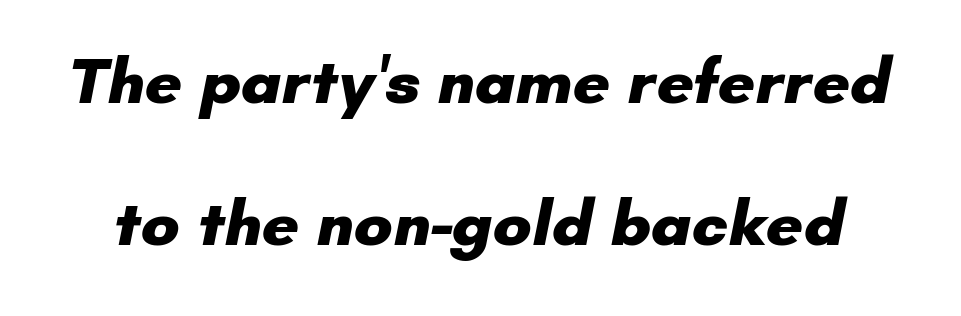
Q: Is the text bold? A: Yes.
Q: Is the typeface a serif or a sans-serif typeface? A: Sans-serif.
Q: Is the text underlined? A: No.
Q: Is the spacing between letters normal or unusually wide? A: Normal.
Q: Is the spacing between lines tight, normal or loose? A: Loose.
Q: Width (condensed, normal, or wide)? A: Normal.
Q: Stroke contrast? A: Low.
Q: x-height? A: Small.
Q: Monospaced? A: No.
